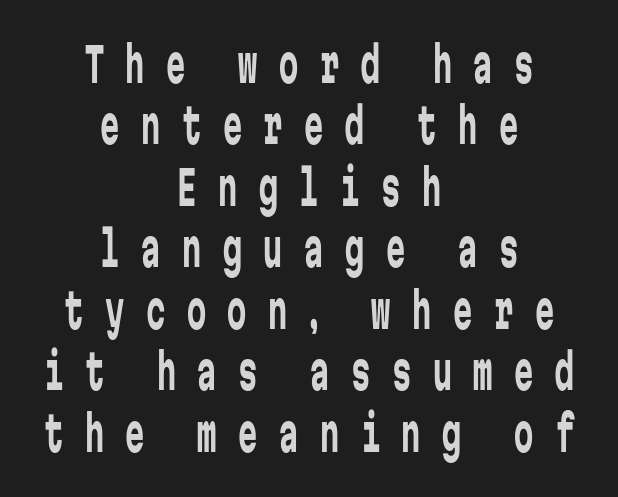
This sample keeps an unexceptional amount of space between lines. Every character here occupies the same horizontal width, giving the sample a typewriter-like rhythm. Short and long lines alike share a common midpoint. Only glyphs here, with clear space below each row.
